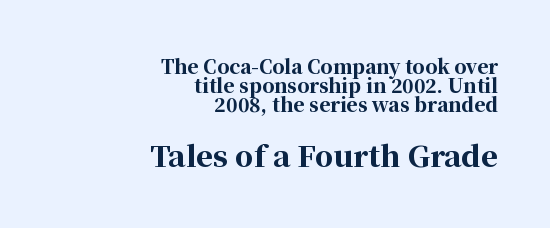
Tightly led — the rows are bunched. This rendering leaves character spacing at its baseline value. The designer went with a serif here, giving each stem small feet. Here the designer chose a conventional face with non-uniform glyph widths. Top chunk: small. Bottom chunk: large. A flush-right, rag-left setting is used for this passage.
